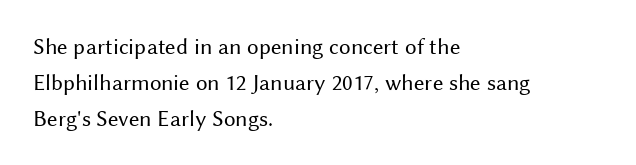
The image shows 23 px text type, upright; set left-aligned, normal line spacing (1.56x), normal letter spacing, not underlined.
